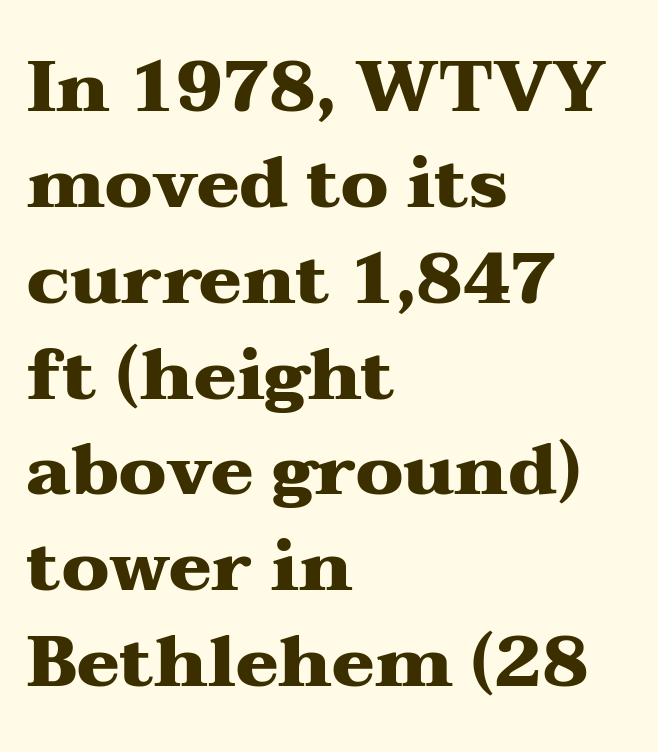
{"serif": "yes", "italic": "no", "bold": "yes", "weight": "heavy", "width": "wide", "stroke_contrast": "medium", "x_height": "medium", "monospaced": "no", "underline": "no", "align": "left", "line_spacing": "normal", "line_spacing_ratio": 1.35, "letter_spacing": "normal", "letter_spacing_em": 0.0, "glyph_px": 71}
